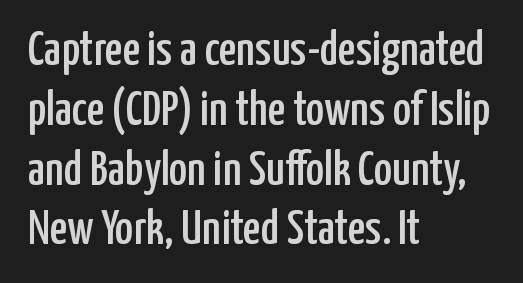
The image shows 49 px condensed sans-serif type, upright; set left-aligned, line spacing 1.22x, normal letter spacing, not underlined; low stroke contrast and a medium x-height.
